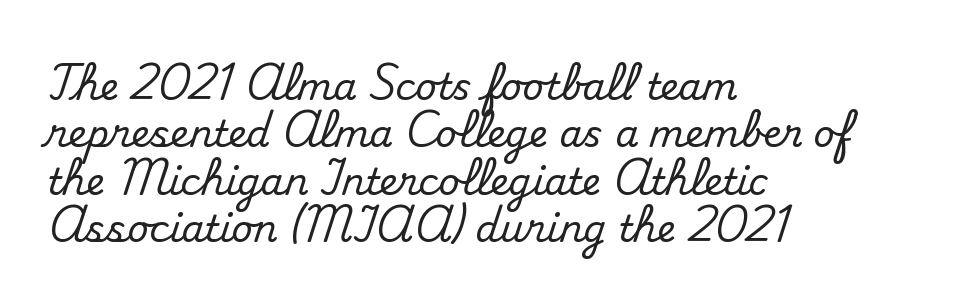
The face used here is proportionally spaced, like ordinary book or web type. The string is rendered with underlining switched off. Caption: multi-line text, flush left, ragged right. Font category for this specimen: serif.
